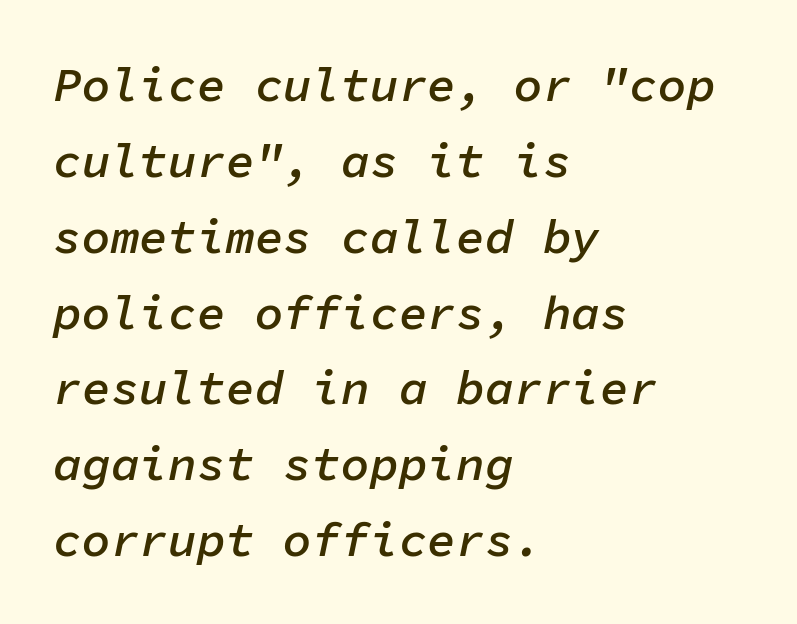
Q: Is the text bold? A: Semi-bold.
Q: Is the text italic (slanted)? A: Yes, it leans right by about 11 degrees.
Q: Is the text underlined? A: No.
Q: How is the paragraph aligned? A: Left-aligned.
Q: Is the spacing between letters normal or unusually wide? A: Normal.
Q: Is the spacing between lines tight, normal or loose? A: Normal.
Q: Width (condensed, normal, or wide)? A: Normal.
Q: Stroke contrast? A: Low.
Q: x-height? A: Medium.
Q: Monospaced? A: Yes.
